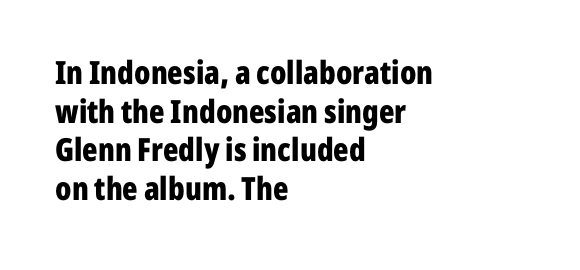
{"serif": "no", "italic": "no", "bold": "yes", "weight": "bold", "width": "condensed", "stroke_contrast": "low", "x_height": "medium", "monospaced": "no", "underline": "no", "align": "left", "line_spacing_ratio": 1.21, "letter_spacing": "normal", "letter_spacing_em": 0.0, "glyph_px": 32}
